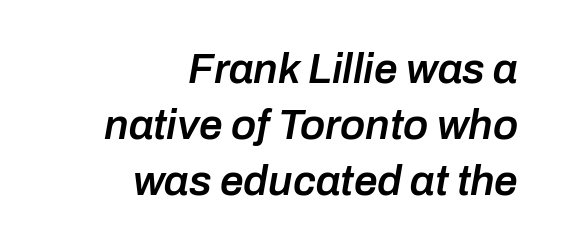
The image shows 42 px semibold type, italic (leaning right); set right-aligned, normal line spacing (1.33x), normal letter spacing, not underlined; low stroke contrast and a medium x-height.
